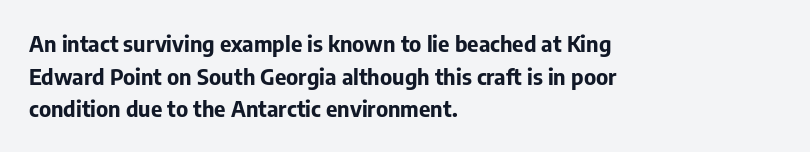
Q: Is the text bold? A: Yes.
Q: Is the text italic (slanted)? A: No, it is upright.
Q: Is the text underlined? A: No.
Q: How is the paragraph aligned? A: Left-aligned.
Q: Is the spacing between letters normal or unusually wide? A: Normal.
Q: Is the spacing between lines tight, normal or loose? A: Normal.
